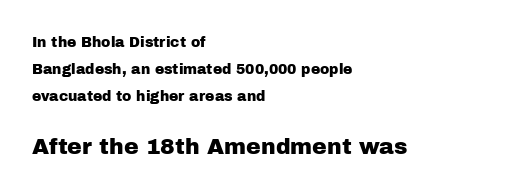
What's the leading like? Stretched, with rows far apart. The words here are not underlined. Ascenders rise straight up at ninety degrees. The rendering keeps characters at their native spacing.
